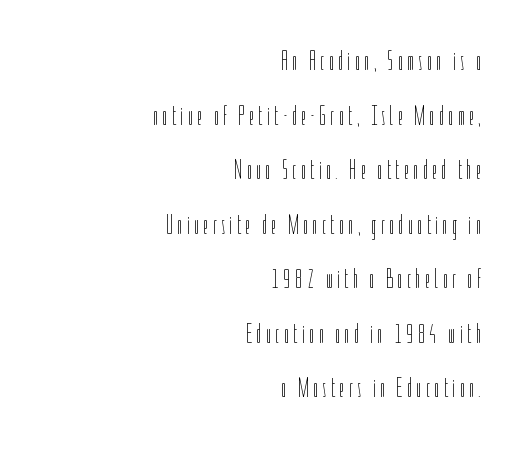
Horizontally, the lines are justified to the trailing edge only. Is there any slant? The stems are plumb. Check the space under the baseline: it is left empty. This sample trades compactness for vertical openness between lines. The font sits on the lighter half of the weight spectrum, regular included.
